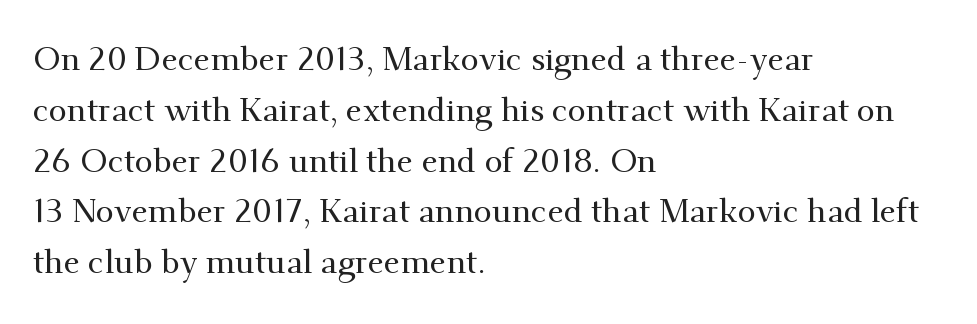
The image shows 33 px serif type, upright; set left-aligned, normal line spacing (1.54x), normal letter spacing, not underlined; medium stroke contrast and a small x-height.
